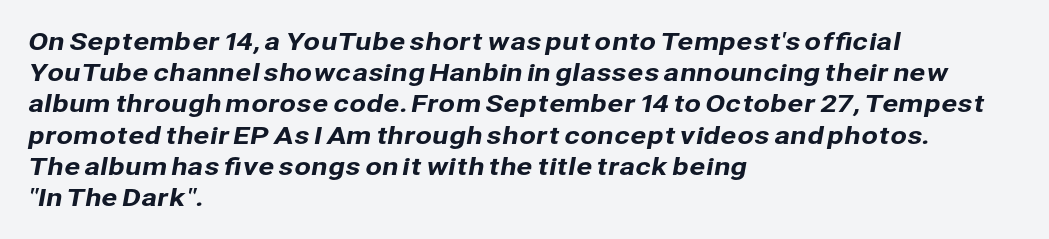
The image shows 24 px text type; set left-aligned, normal line spacing (1.3x), normal letter spacing, not underlined.
